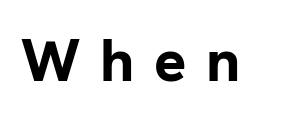
Q: Is the text bold? A: Yes.
Q: Is the text italic (slanted)? A: No, it is upright.
Q: Is the typeface a serif or a sans-serif typeface? A: Sans-serif.
Q: Is the text underlined? A: No.
Q: Is the spacing between letters normal or unusually wide? A: Unusually wide.
Q: Width (condensed, normal, or wide)? A: Normal.
Q: Stroke contrast? A: Low.
Q: x-height? A: Medium.
Q: Monospaced? A: No.
